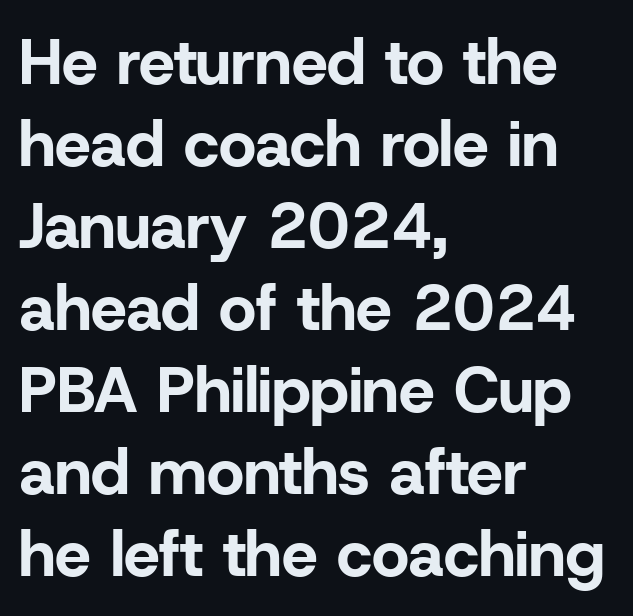
{"serif": "no", "italic": "no", "bold": "yes", "weight": "bold", "width": "normal", "stroke_contrast": "low", "x_height": "medium", "monospaced": "no", "underline": "no", "align": "left", "line_spacing": "normal", "line_spacing_ratio": 1.28, "letter_spacing": "normal", "letter_spacing_em": 0.0, "glyph_px": 64}
